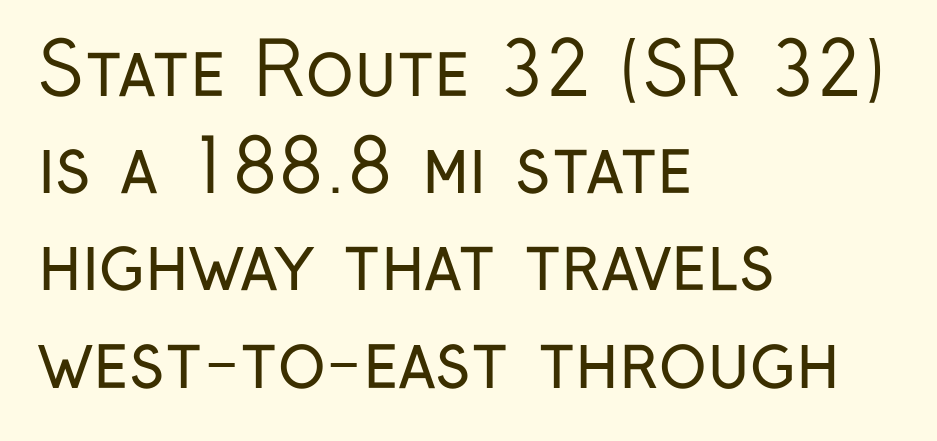
The image shows 72 px regular-weight, condensed sans-serif type, upright; set left-aligned, normal line spacing (1.35x), normal letter spacing, not underlined; low stroke contrast and a medium x-height.
